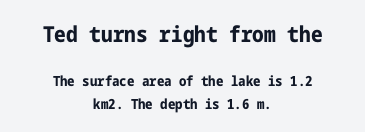
{"italic": "no", "bold": "yes", "underline": "no", "align": "center", "line_spacing": "normal", "line_spacing_ratio": 1.62, "letter_spacing": "normal", "letter_spacing_em": 0.0, "larger_block": "first", "size_ratio": 1.57, "glyph_px": 22}
